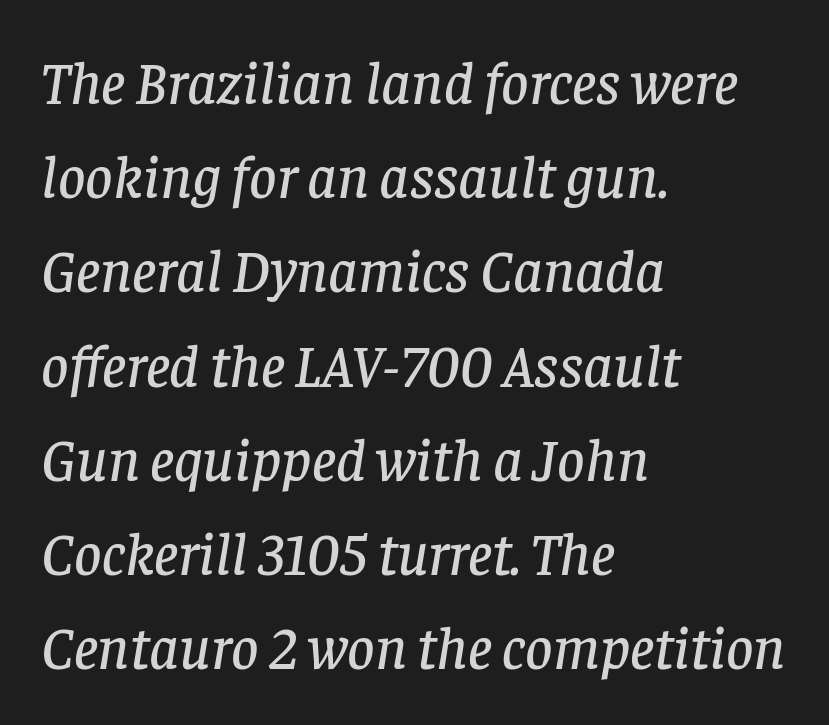
{"serif": "yes", "italic": "yes", "lean": "right", "slant_degrees": 8, "width": "normal", "stroke_contrast": "low", "x_height": "large", "monospaced": "no", "underline": "no", "align": "left", "line_spacing": "normal", "line_spacing_ratio": 1.57, "letter_spacing": "normal", "letter_spacing_em": 0.0, "glyph_px": 60}
